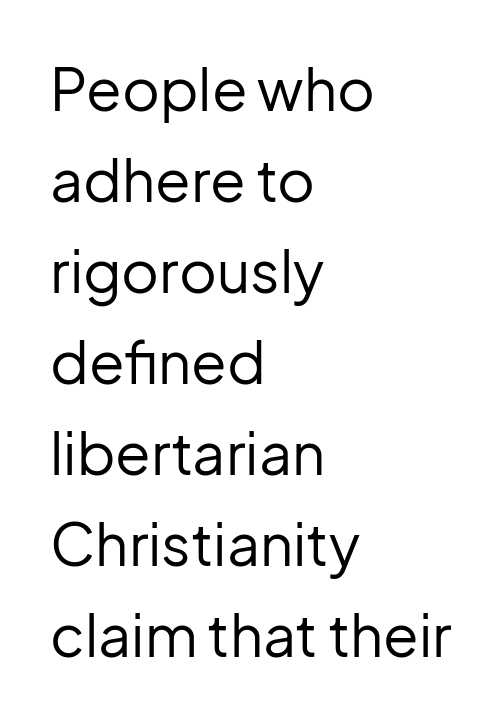
Character widths vary here, with narrow letters taking less room than wide ones. Descenders hang freely into open space. Tracking value appears to be zero — textbook default spacing. The designer went with a sans here, leaving each stem footless. In terms of leading, this rendering sits right in the middle.
